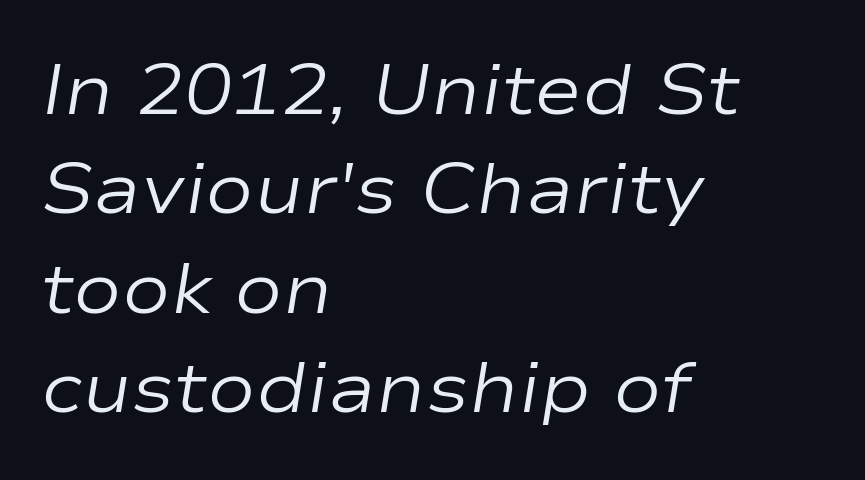
Q: Is the text bold? A: No.
Q: Is the text italic (slanted)? A: Yes, it leans right by about 9 degrees.
Q: Is the text underlined? A: No.
Q: How is the paragraph aligned? A: Left-aligned.
Q: Is the spacing between letters normal or unusually wide? A: Normal.
Q: Is the spacing between lines tight, normal or loose? A: Normal.
Q: Width (condensed, normal, or wide)? A: Wide.
Q: Stroke contrast? A: Low.
Q: x-height? A: Medium.
Q: Monospaced? A: No.
